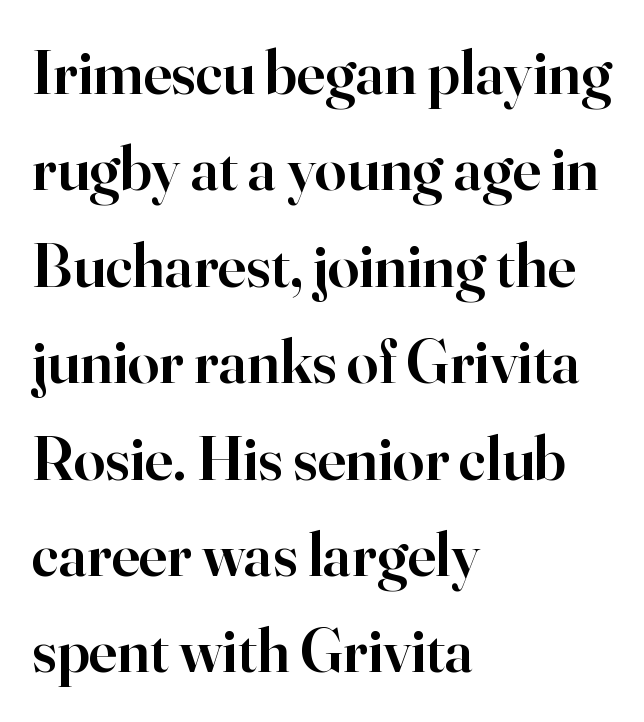
Q: Is the text bold? A: Semi-bold.
Q: Is the text italic (slanted)? A: No, it is upright.
Q: Is the typeface a serif or a sans-serif typeface? A: Serif.
Q: Is the text underlined? A: No.
Q: How is the paragraph aligned? A: Left-aligned.
Q: Is the spacing between letters normal or unusually wide? A: Normal.
Q: Is the spacing between lines tight, normal or loose? A: Normal.
Q: Width (condensed, normal, or wide)? A: Normal.
Q: Stroke contrast? A: High.
Q: x-height? A: Small.
Q: Monospaced? A: No.
